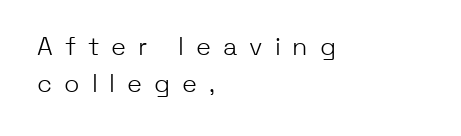
{"italic": "no", "bold": "no", "underline": "no", "align": "left", "line_spacing": "normal", "line_spacing_ratio": 1.49, "letter_spacing": "wide", "letter_spacing_em": 0.48, "glyph_px": 25}
